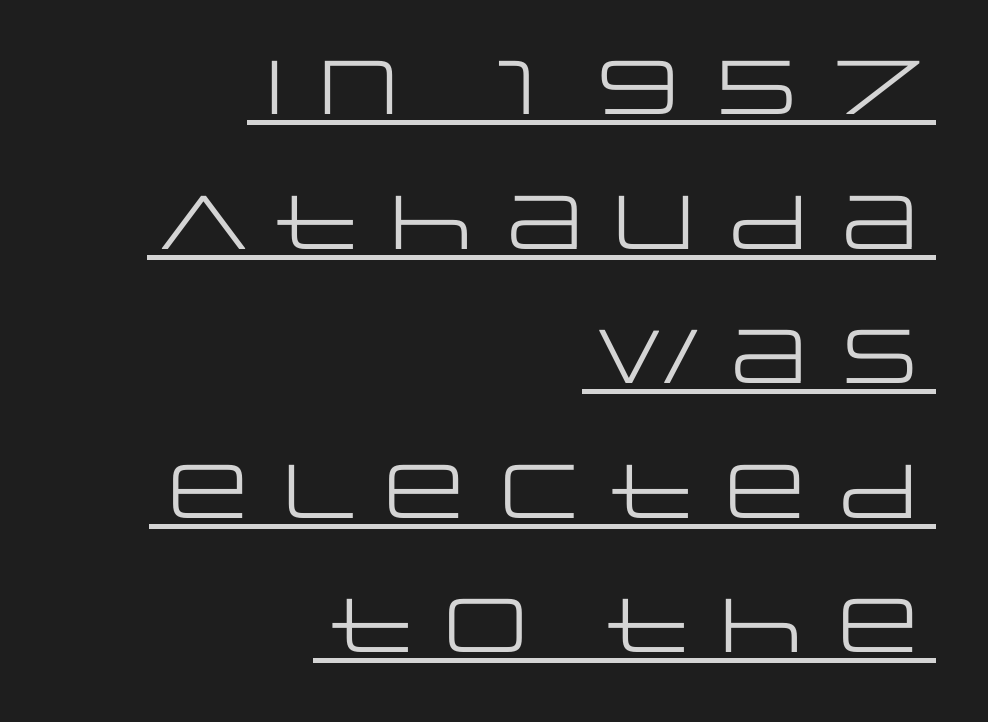
The image shows 76 px regular-weight, wide sans-serif type, upright; set right-aligned, line spacing 1.77x, normal letter spacing, underlined; low stroke contrast and a large x-height.
